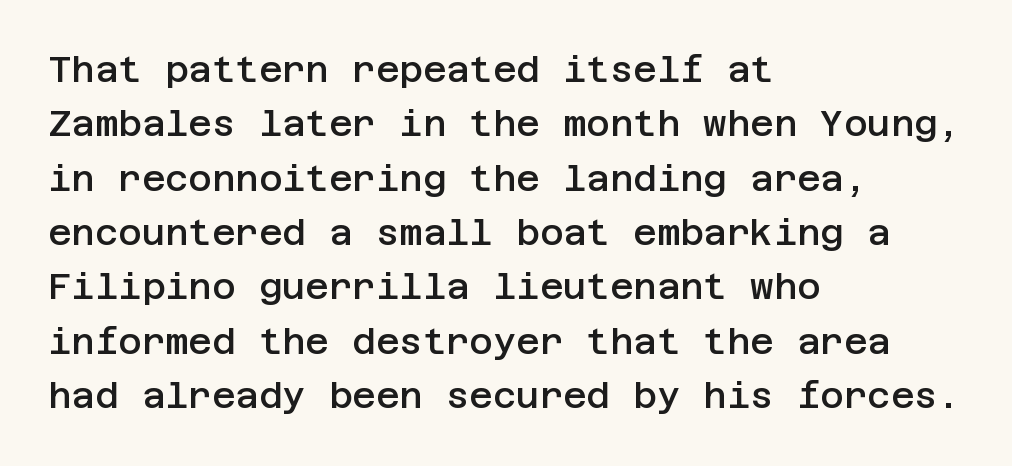
The image shows 36 px semibold sans-serif type, upright; set left-aligned, normal line spacing (1.51x), normal letter spacing, not underlined; low stroke contrast and a large x-height.
